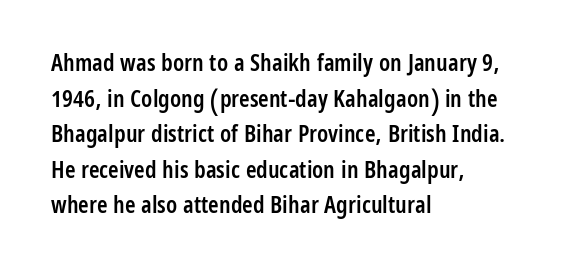
A semibold gives these letters moderate extra thickness, short of bold. Line spacing here is normal. Short note: letters normally spaced. Designer's note — italics off, roman on. A clean baseline with only descenders dipping below it. Line beginnings align vertically; line endings do not.
